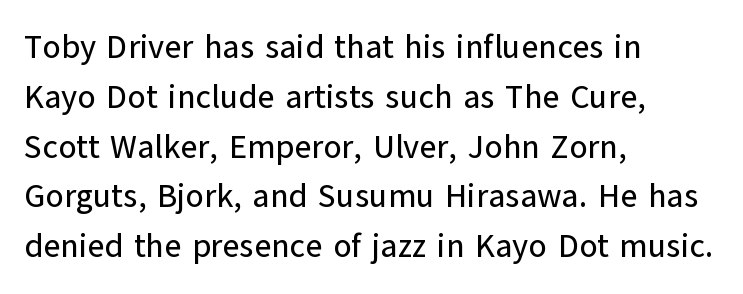
Q: Is the text italic (slanted)? A: No, it is upright.
Q: Is the typeface a serif or a sans-serif typeface? A: Sans-serif.
Q: Is the text underlined? A: No.
Q: How is the paragraph aligned? A: Left-aligned.
Q: Is the spacing between letters normal or unusually wide? A: Normal.
Q: Is the spacing between lines tight, normal or loose? A: Normal.
Q: Width (condensed, normal, or wide)? A: Normal.
Q: Stroke contrast? A: Low.
Q: x-height? A: Medium.
Q: Monospaced? A: No.
